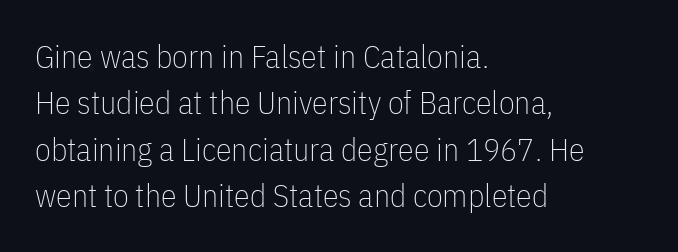
{"serif": "no", "italic": "no", "bold": "no", "weight": "thin", "width": "condensed", "stroke_contrast": "low", "x_height": "medium", "monospaced": "no", "underline": "no", "align": "left", "line_spacing": "normal", "line_spacing_ratio": 1.45, "letter_spacing": "normal", "letter_spacing_em": 0.0, "glyph_px": 32}
